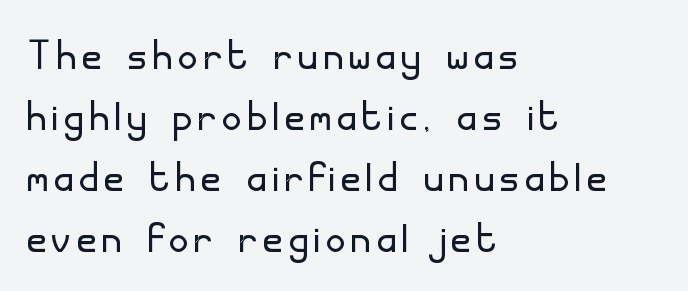
{"serif": "no", "italic": "no", "bold": "no", "weight": "light", "width": "normal", "stroke_contrast": "low", "x_height": "small", "monospaced": "no", "underline": "no", "align": "left", "line_spacing": "tight", "line_spacing_ratio": 1.15, "glyph_px": 53}
